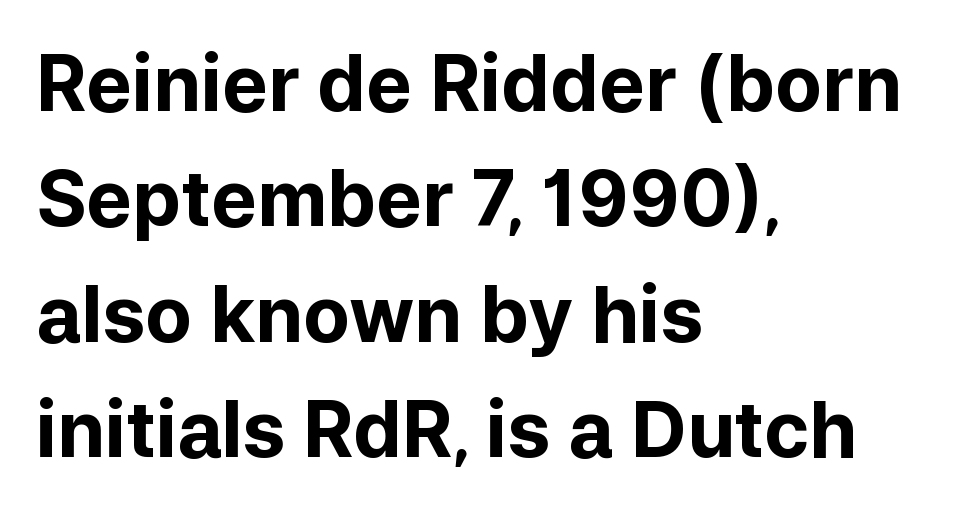
Q: Is the text bold? A: Yes.
Q: Is the text italic (slanted)? A: No, it is upright.
Q: Is the typeface a serif or a sans-serif typeface? A: Sans-serif.
Q: Is the text underlined? A: No.
Q: How is the paragraph aligned? A: Left-aligned.
Q: Is the spacing between letters normal or unusually wide? A: Normal.
Q: Is the spacing between lines tight, normal or loose? A: Normal.
Q: Width (condensed, normal, or wide)? A: Normal.
Q: Stroke contrast? A: Low.
Q: x-height? A: Medium.
Q: Monospaced? A: No.
